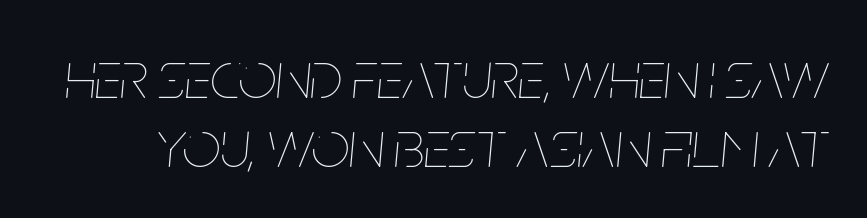
Q: Is the text bold? A: No.
Q: Is the text italic (slanted)? A: Yes, it leans right by about 5 degrees.
Q: Is the text underlined? A: No.
Q: Is the spacing between letters normal or unusually wide? A: Normal.
Q: Is the spacing between lines tight, normal or loose? A: Tight.
Q: Width (condensed, normal, or wide)? A: Condensed.
Q: Stroke contrast? A: Low.
Q: x-height? A: Large.
Q: Monospaced? A: No.
